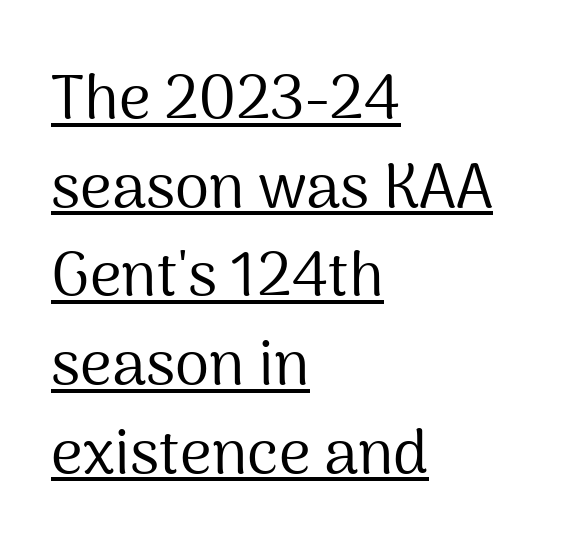
{"serif": "no", "italic": "no", "bold": "no", "weight": "regular", "width": "normal", "stroke_contrast": "medium", "x_height": "medium", "monospaced": "no", "underline": "yes", "align": "left", "line_spacing": "normal", "line_spacing_ratio": 1.43, "letter_spacing": "normal", "letter_spacing_em": 0.0, "glyph_px": 62}
